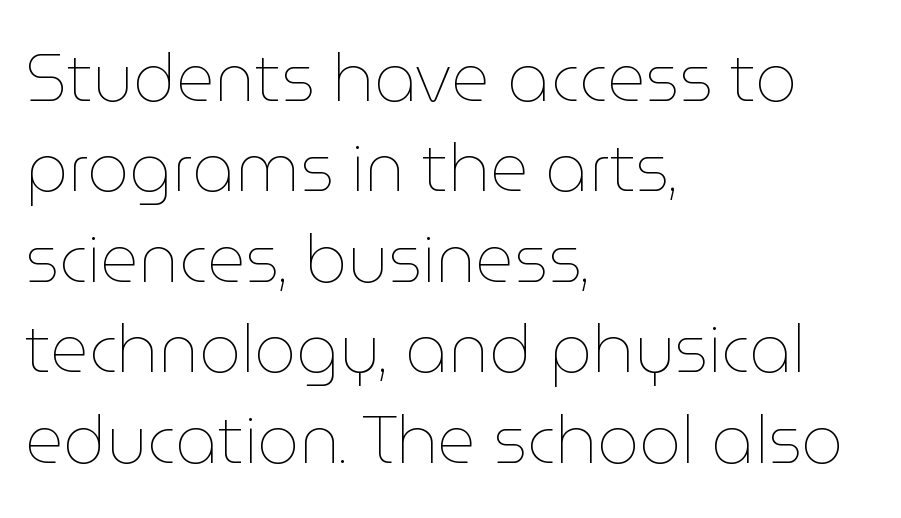
The image shows 66 px thin type, upright; set left-aligned, normal line spacing (1.37x), normal letter spacing, not underlined; low stroke contrast and a medium x-height.
